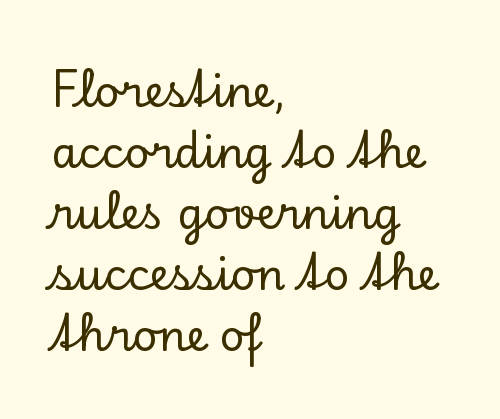
Q: Is the text italic (slanted)? A: No, it is upright.
Q: Is the text underlined? A: No.
Q: How is the paragraph aligned? A: Left-aligned.
Q: Is the spacing between letters normal or unusually wide? A: Normal.
Q: Is the spacing between lines tight, normal or loose? A: Normal.
Q: Width (condensed, normal, or wide)? A: Normal.
Q: Stroke contrast? A: Low.
Q: x-height? A: Small.
Q: Monospaced? A: No.
